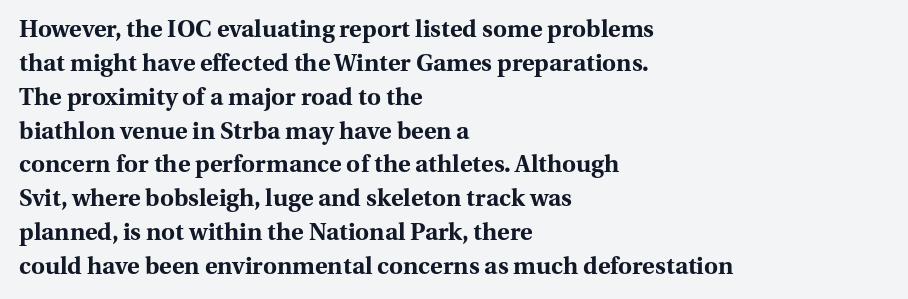
Check under the words: just untouched page. The lettering stays uniformly vertical, giving the passage a roman look. Does the weight exceed regular? Yes, all the way to bold. Leading: standard.
